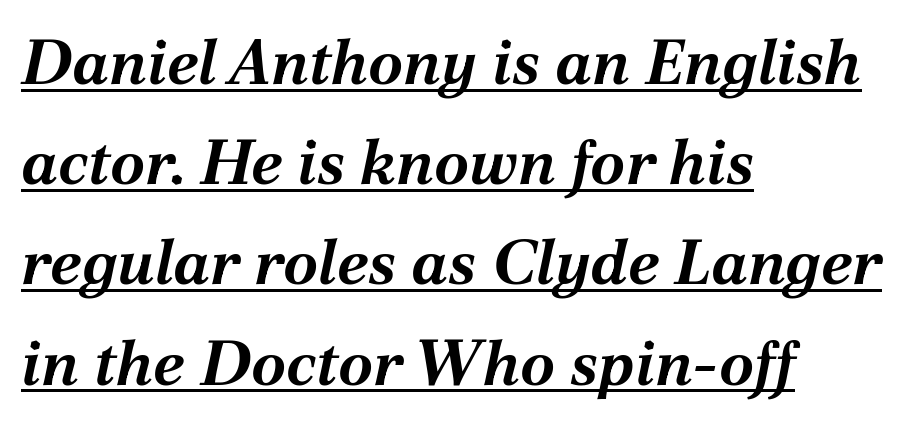
{"italic": "yes", "lean": "right", "slant_degrees": 12, "bold": "yes", "weight": "bold", "width": "normal", "stroke_contrast": "medium", "x_height": "medium", "monospaced": "no", "underline": "yes", "align": "left", "line_spacing": "normal", "line_spacing_ratio": 1.59, "letter_spacing": "normal", "letter_spacing_em": 0.0, "glyph_px": 63}
